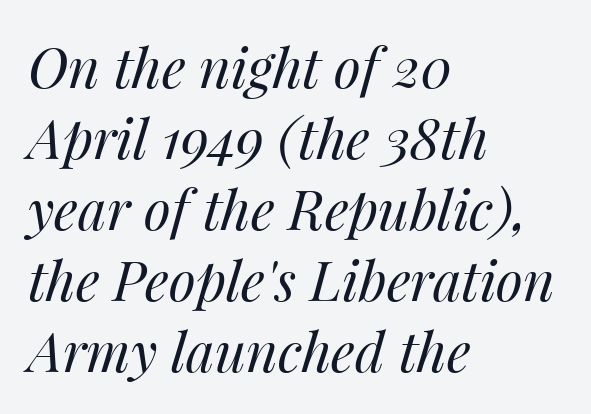
The image shows 55 px regular-weight type, italic (leaning right); set left-aligned, normal line spacing (1.29x), normal letter spacing, not underlined; medium stroke contrast and a medium x-height.
